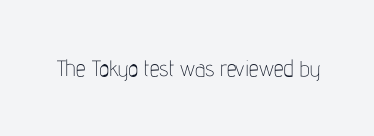
{"italic": "no", "bold": "no", "underline": "no", "letter_spacing": "normal", "letter_spacing_em": 0.0, "glyph_px": 22}
